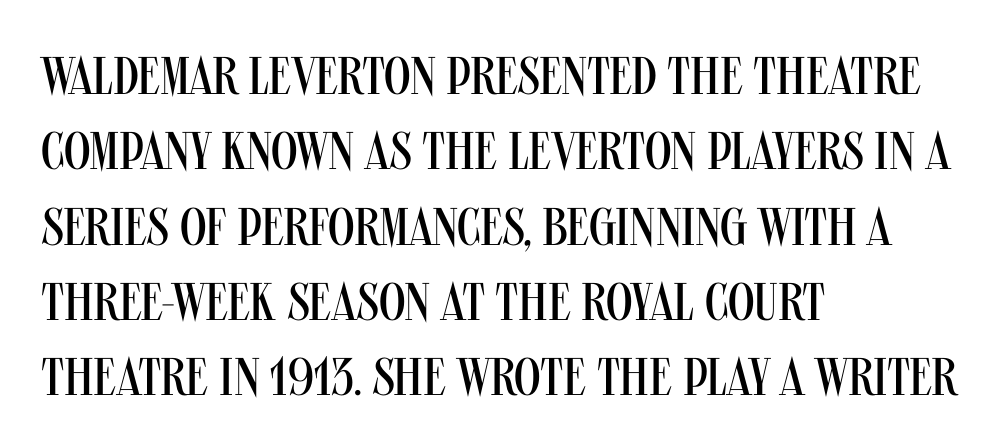
Q: Is the text bold? A: No.
Q: Is the text italic (slanted)? A: No, it is upright.
Q: Is the typeface a serif or a sans-serif typeface? A: Sans-serif.
Q: Is the text underlined? A: No.
Q: How is the paragraph aligned? A: Left-aligned.
Q: Is the spacing between letters normal or unusually wide? A: Normal.
Q: Is the spacing between lines tight, normal or loose? A: Normal.
Q: Width (condensed, normal, or wide)? A: Condensed.
Q: Stroke contrast? A: Medium.
Q: x-height? A: Large.
Q: Monospaced? A: No.
